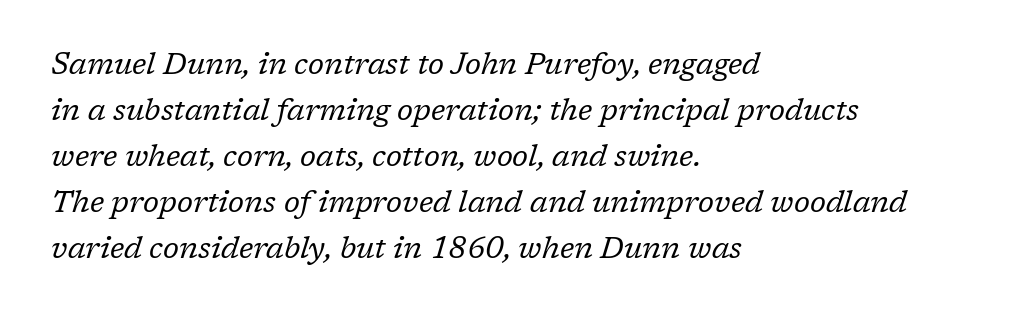
{"serif": "yes", "italic": "yes", "lean": "right", "slant_degrees": 17, "bold": "no", "weight": "regular", "width": "normal", "stroke_contrast": "low", "x_height": "medium", "monospaced": "no", "underline": "no", "align": "left", "line_spacing": "normal", "line_spacing_ratio": 1.53, "letter_spacing": "normal", "letter_spacing_em": 0.0, "glyph_px": 30}
